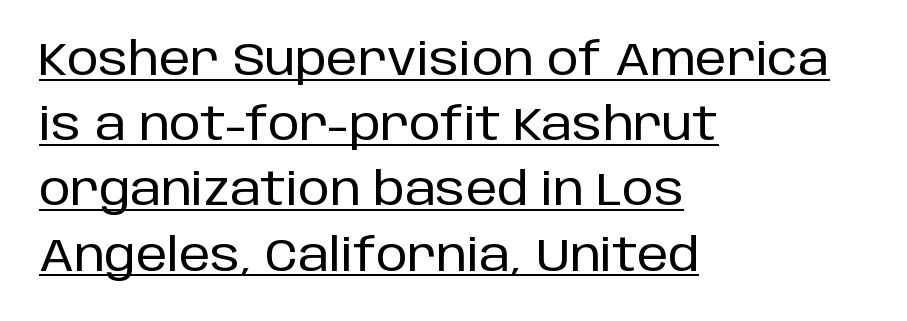
Q: Is the text italic (slanted)? A: No, it is upright.
Q: Is the typeface a serif or a sans-serif typeface? A: Sans-serif.
Q: Is the text underlined? A: Yes.
Q: How is the paragraph aligned? A: Left-aligned.
Q: Is the spacing between letters normal or unusually wide? A: Normal.
Q: Is the spacing between lines tight, normal or loose? A: Normal.
Q: Width (condensed, normal, or wide)? A: Normal.
Q: Stroke contrast? A: Low.
Q: x-height? A: Large.
Q: Monospaced? A: No.
